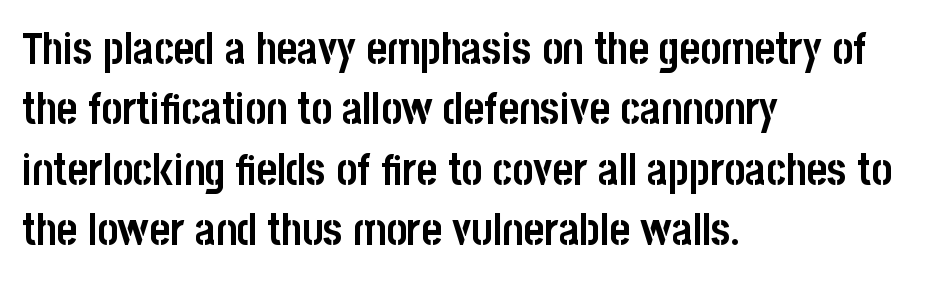
{"serif": "no", "italic": "no", "bold": "yes", "weight": "semibold", "width": "condensed", "stroke_contrast": "low", "x_height": "large", "monospaced": "no", "underline": "no", "align": "left", "line_spacing": "normal", "line_spacing_ratio": 1.37, "letter_spacing": "normal", "letter_spacing_em": 0.0, "glyph_px": 44}
